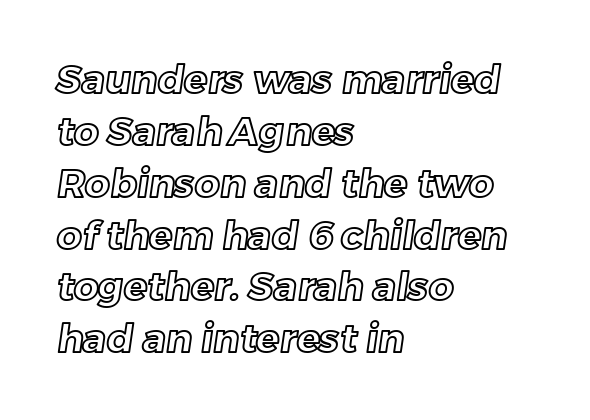
Leading matches the norm, producing a regular column. Do the characters align in a grid? No, the font is proportional. The foot of each line stays bare and open. Short note: letters normally spaced.
